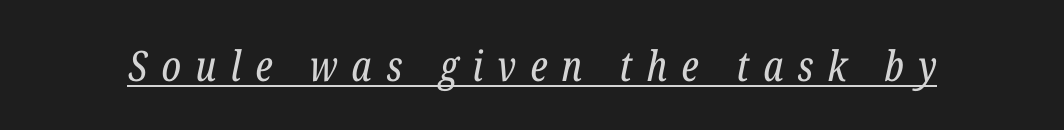
{"serif": "yes", "italic": "yes", "lean": "right", "slant_degrees": 12, "bold": "no", "weight": "regular", "width": "condensed", "stroke_contrast": "low", "x_height": "medium", "monospaced": "no", "underline": "yes", "letter_spacing": "wide", "letter_spacing_em": 0.34, "glyph_px": 42}
